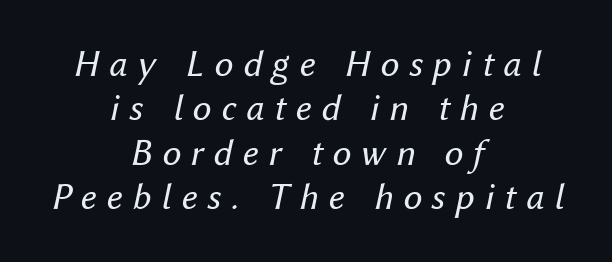
The image shows 38 px regular-weight type, italic (leaning right); set centered, line spacing 1.17x, unusually wide letter spacing (+0.26 em), not underlined; medium stroke contrast and a medium x-height.
